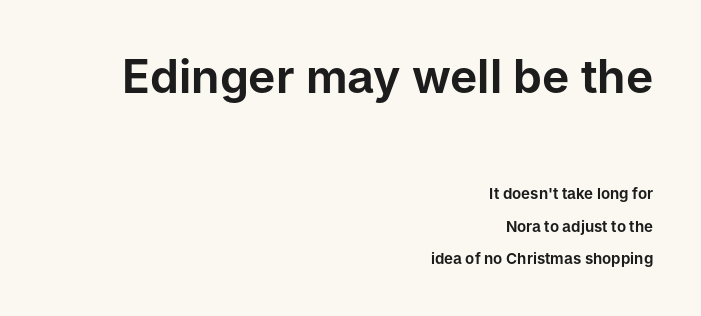
Q: Is the text italic (slanted)? A: No, it is upright.
Q: Is the typeface a serif or a sans-serif typeface? A: Sans-serif.
Q: Is the text underlined? A: No.
Q: How is the paragraph aligned? A: Right-aligned.
Q: Is the spacing between letters normal or unusually wide? A: Normal.
Q: Is the spacing between lines tight, normal or loose? A: Loose.
Q: Which block of text is set in a larger size, the first (top) or the second (bottom)? A: The first (top) one.
Q: Width (condensed, normal, or wide)? A: Normal.
Q: Stroke contrast? A: Low.
Q: x-height? A: Medium.
Q: Monospaced? A: No.
